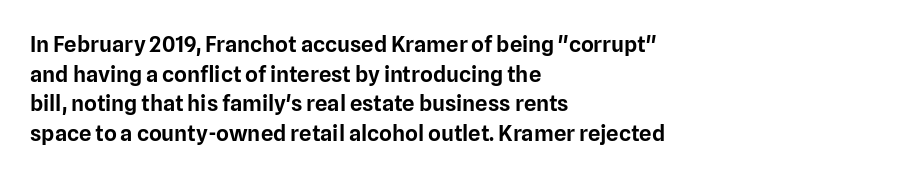
Q: Is the text italic (slanted)? A: No, it is upright.
Q: Is the text underlined? A: No.
Q: How is the paragraph aligned? A: Left-aligned.
Q: Is the spacing between letters normal or unusually wide? A: Normal.
Q: Is the spacing between lines tight, normal or loose? A: Normal.
